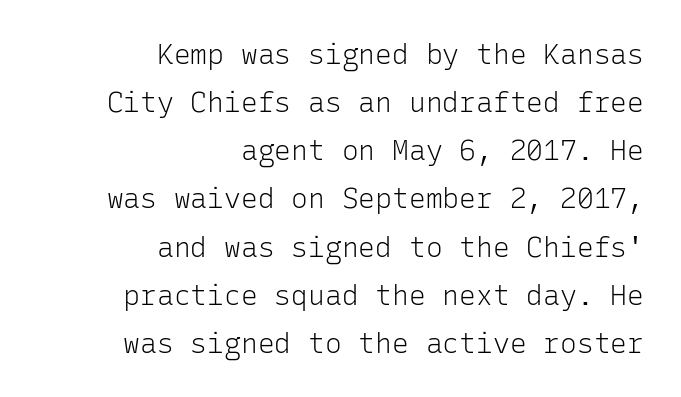
The image shows 28 px light sans-serif type, upright, monospaced; set right-aligned, line spacing 1.72x, normal letter spacing, not underlined; low stroke contrast and a medium x-height.
